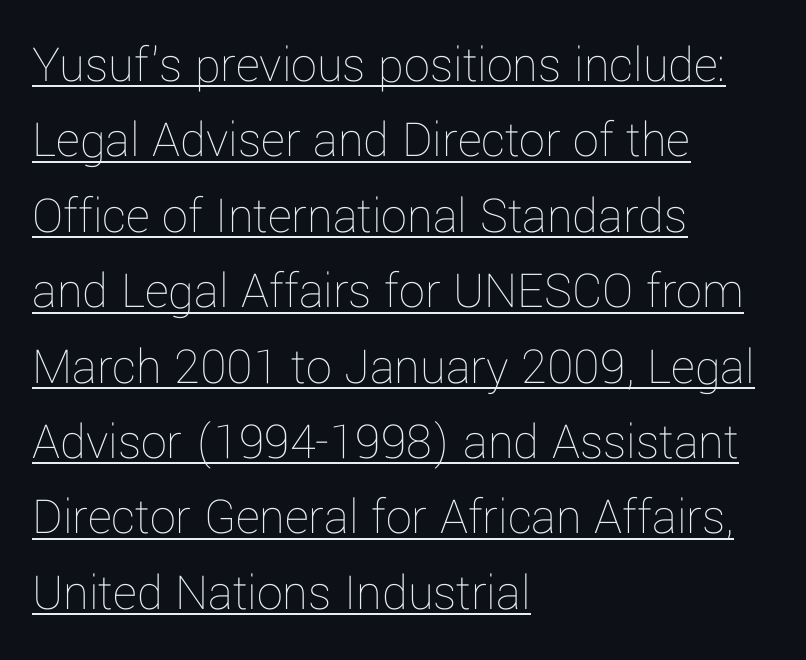
Q: Is the text bold? A: No.
Q: Is the text italic (slanted)? A: No, it is upright.
Q: Is the text underlined? A: Yes.
Q: How is the paragraph aligned? A: Left-aligned.
Q: Is the spacing between letters normal or unusually wide? A: Normal.
Q: Is the spacing between lines tight, normal or loose? A: Normal.
Q: Width (condensed, normal, or wide)? A: Normal.
Q: Stroke contrast? A: Low.
Q: x-height? A: Medium.
Q: Monospaced? A: No.
